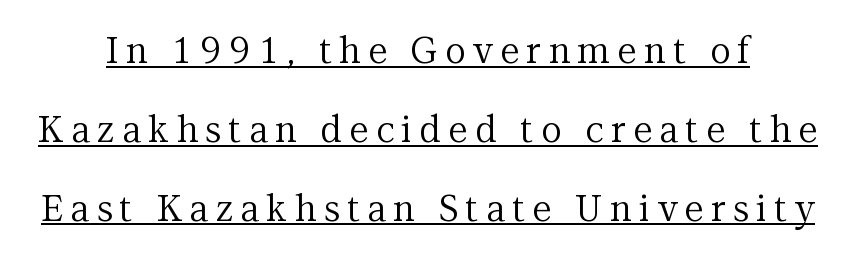
Q: Is the text bold? A: No.
Q: Is the text italic (slanted)? A: No, it is upright.
Q: Is the typeface a serif or a sans-serif typeface? A: Serif.
Q: Is the text underlined? A: Yes.
Q: Is the spacing between letters normal or unusually wide? A: Unusually wide.
Q: Is the spacing between lines tight, normal or loose? A: Loose.
Q: Width (condensed, normal, or wide)? A: Normal.
Q: Stroke contrast? A: Medium.
Q: x-height? A: Medium.
Q: Monospaced? A: No.
